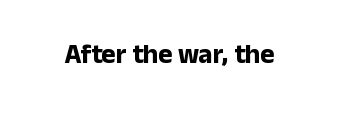
The image shows 27 px bold type, upright; set normal letter spacing, not underlined.
